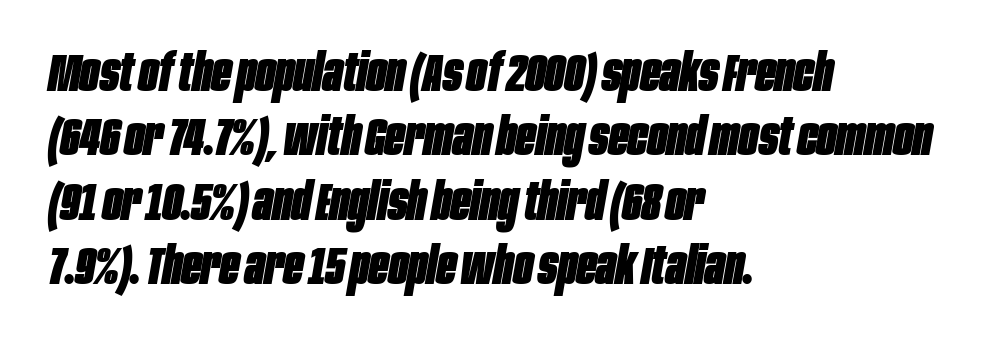
The letters sit at their default tracking, neither squeezed nor spread. Unmarked baselines from the first word to the last. Reading down the block, your eye returns to a fixed left position each line. Thick stems and heavy bowls — unmistakably bold.
